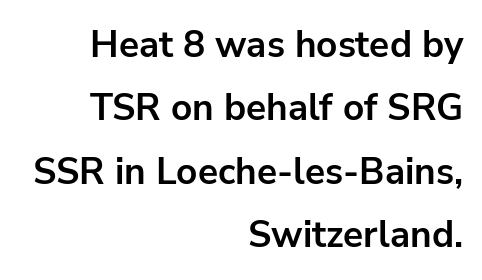
Q: Is the text bold? A: Yes.
Q: Is the text italic (slanted)? A: No, it is upright.
Q: Is the typeface a serif or a sans-serif typeface? A: Sans-serif.
Q: Is the text underlined? A: No.
Q: How is the paragraph aligned? A: Right-aligned.
Q: Is the spacing between letters normal or unusually wide? A: Normal.
Q: Width (condensed, normal, or wide)? A: Normal.
Q: Stroke contrast? A: Low.
Q: x-height? A: Medium.
Q: Monospaced? A: No.
